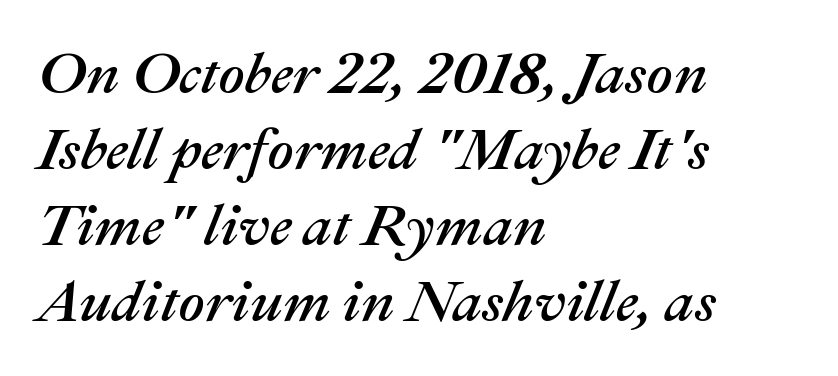
Q: Is the text italic (slanted)? A: Yes, it leans right by about 22 degrees.
Q: Is the text underlined? A: No.
Q: How is the paragraph aligned? A: Left-aligned.
Q: Is the spacing between letters normal or unusually wide? A: Normal.
Q: Is the spacing between lines tight, normal or loose? A: Normal.
Q: Width (condensed, normal, or wide)? A: Normal.
Q: Stroke contrast? A: Medium.
Q: x-height? A: Medium.
Q: Monospaced? A: No.
